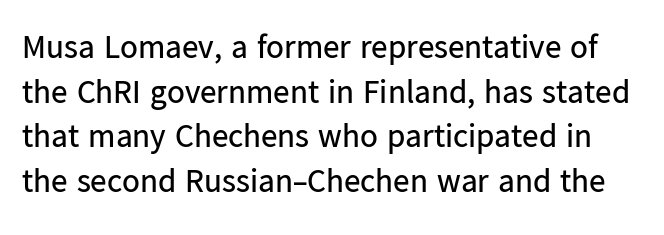
Q: Is the text bold? A: No.
Q: Is the text italic (slanted)? A: No, it is upright.
Q: Is the typeface a serif or a sans-serif typeface? A: Sans-serif.
Q: Is the text underlined? A: No.
Q: Is the spacing between letters normal or unusually wide? A: Normal.
Q: Is the spacing between lines tight, normal or loose? A: Normal.
Q: Width (condensed, normal, or wide)? A: Normal.
Q: Stroke contrast? A: Low.
Q: x-height? A: Medium.
Q: Monospaced? A: No.
